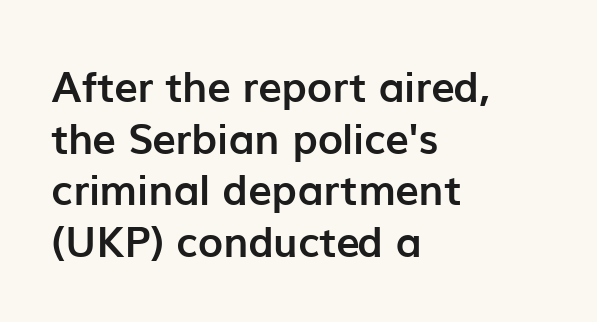
The image shows 42 px semibold sans-serif type, upright; set left-aligned, line spacing 1.23x, normal letter spacing, not underlined; low stroke contrast and a medium x-height.
